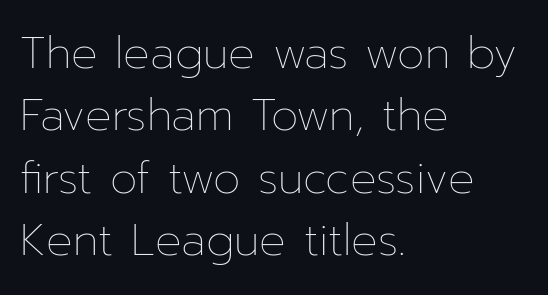
{"italic": "no", "bold": "no", "weight": "thin", "width": "normal", "stroke_contrast": "low", "x_height": "medium", "monospaced": "no", "underline": "no", "align": "left", "line_spacing": "normal", "line_spacing_ratio": 1.42, "letter_spacing": "normal", "letter_spacing_em": 0.0, "glyph_px": 44}
